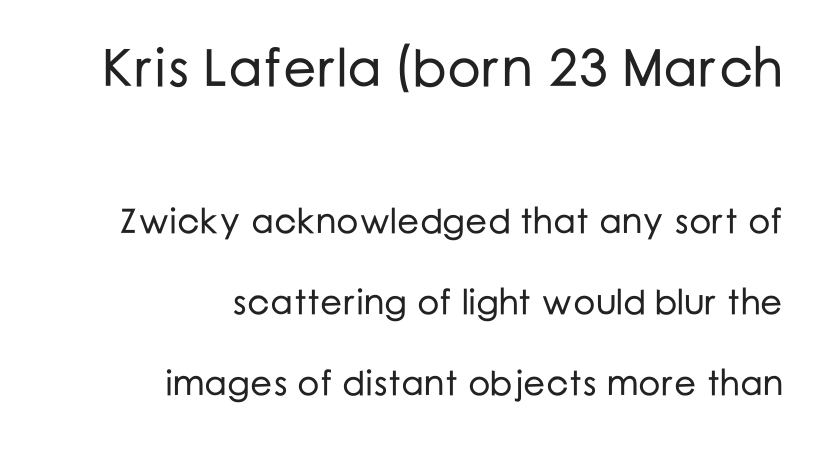
Between one letter and the next there's only the usual sliver of space. Nothing sits at the stroke ends, so this counts as sans-serif. Casual observation: everything's shoved over to the right. Spacing verdict: proportional, widths tailored to each character.
